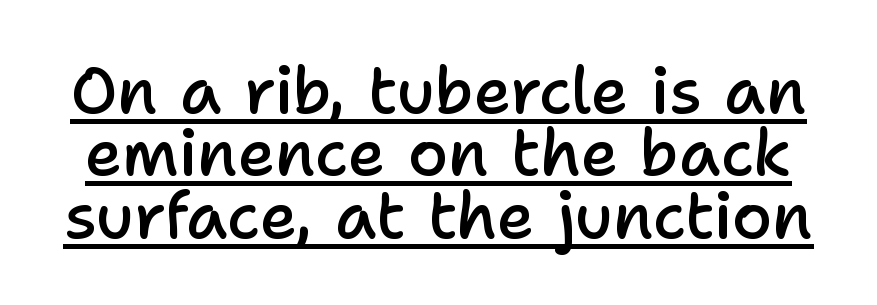
{"serif": "no", "italic": "no", "bold": "semi", "weight": "semibold", "width": "normal", "stroke_contrast": "low", "x_height": "medium", "monospaced": "no", "underline": "yes", "line_spacing": "tight", "line_spacing_ratio": 0.96, "letter_spacing": "normal", "letter_spacing_em": 0.0, "glyph_px": 65}
